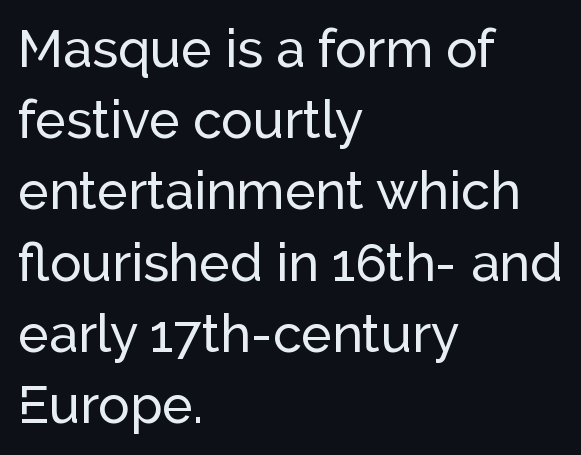
Q: Is the text italic (slanted)? A: No, it is upright.
Q: Is the typeface a serif or a sans-serif typeface? A: Sans-serif.
Q: Is the text underlined? A: No.
Q: How is the paragraph aligned? A: Left-aligned.
Q: Is the spacing between letters normal or unusually wide? A: Normal.
Q: Is the spacing between lines tight, normal or loose? A: Normal.
Q: Width (condensed, normal, or wide)? A: Normal.
Q: Stroke contrast? A: Low.
Q: x-height? A: Medium.
Q: Monospaced? A: No.
